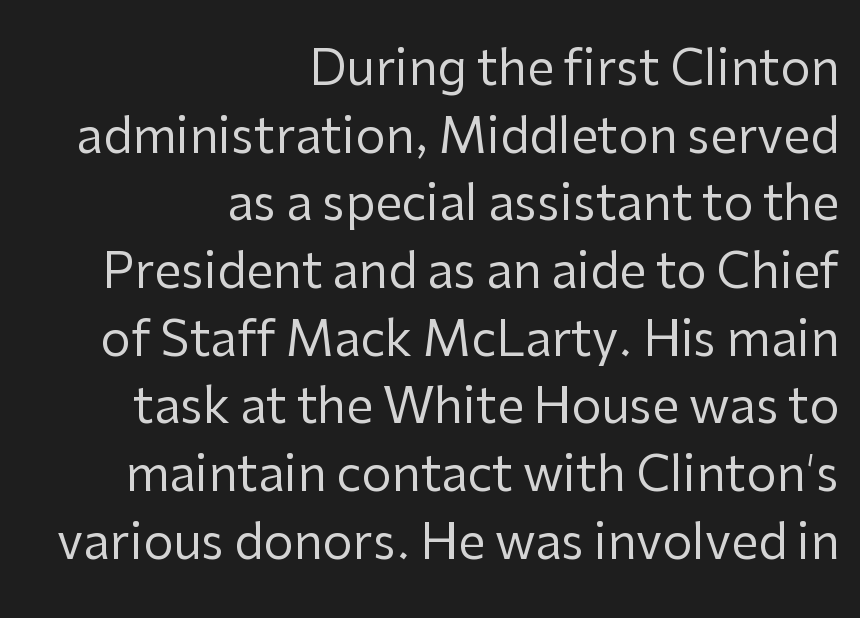
{"serif": "no", "italic": "no", "bold": "no", "weight": "regular", "width": "normal", "stroke_contrast": "low", "x_height": "medium", "monospaced": "no", "underline": "no", "align": "right", "line_spacing": "normal", "line_spacing_ratio": 1.41, "letter_spacing": "normal", "letter_spacing_em": 0.0, "glyph_px": 48}
